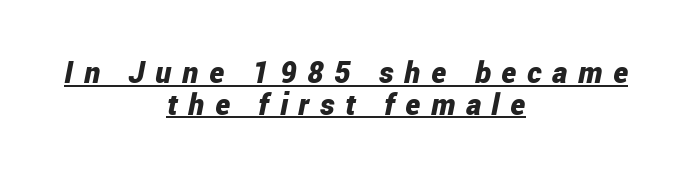
The image shows 30 px bold, condensed type, italic (leaning right); set centered, tight line spacing (1.06x), unusually wide letter spacing (+0.36 em), underlined; low stroke contrast and a medium x-height.
